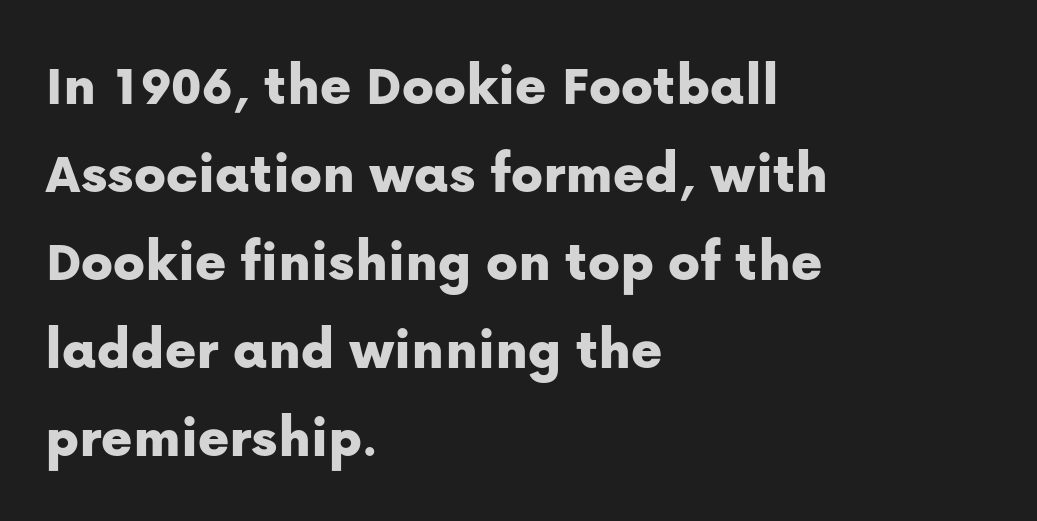
The image shows 59 px sans-serif type, upright; set left-aligned, normal line spacing (1.49x), normal letter spacing, not underlined; low stroke contrast and a medium x-height.
